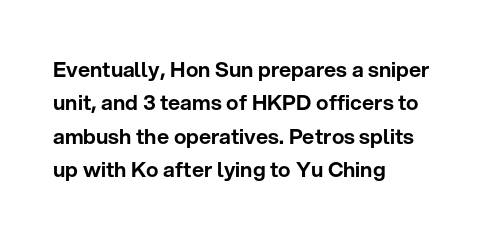
Q: Is the text italic (slanted)? A: No, it is upright.
Q: Is the text underlined? A: No.
Q: How is the paragraph aligned? A: Left-aligned.
Q: Is the spacing between letters normal or unusually wide? A: Normal.
Q: Is the spacing between lines tight, normal or loose? A: Normal.
